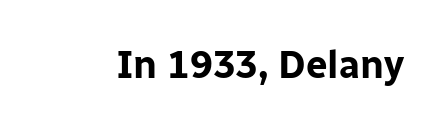
The image shows 38 px bold sans-serif type, upright; set normal letter spacing, not underlined; low stroke contrast and a medium x-height.
